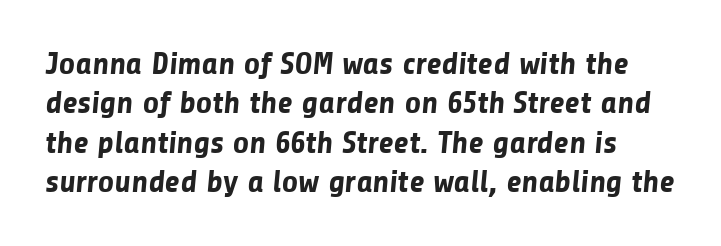
The image shows 32 px bold sans-serif type; set line spacing 1.23x, normal letter spacing, not underlined; low stroke contrast and a medium x-height.
